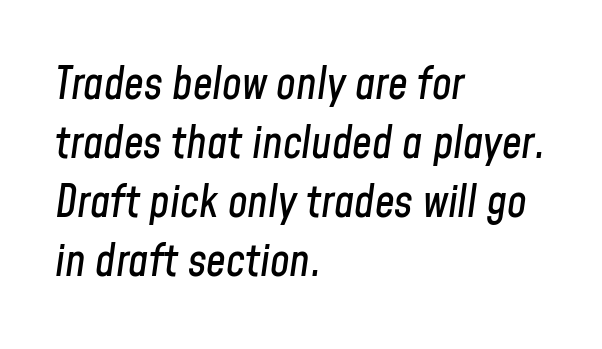
{"italic": "yes", "lean": "right", "slant_degrees": 8, "width": "condensed", "stroke_contrast": "low", "x_height": "medium", "monospaced": "no", "underline": "no", "align": "left", "line_spacing": "normal", "line_spacing_ratio": 1.34, "letter_spacing": "normal", "letter_spacing_em": 0.0, "glyph_px": 44}
